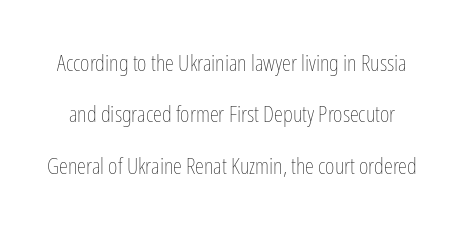
{"italic": "no", "bold": "no", "underline": "no", "line_spacing": "loose", "line_spacing_ratio": 2.23, "letter_spacing": "normal", "letter_spacing_em": 0.0, "glyph_px": 23}
